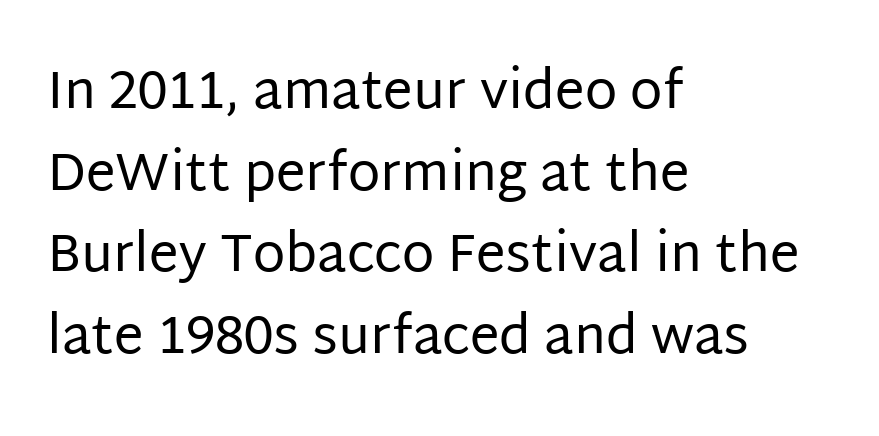
The image shows 53 px regular-weight sans-serif type, upright; set left-aligned, normal line spacing (1.54x), normal letter spacing, not underlined; low stroke contrast and a large x-height.
